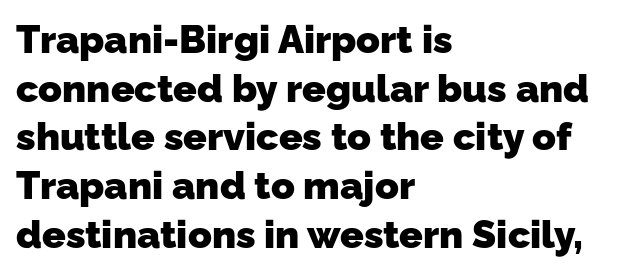
The rendering keeps characters at their native spacing. This is sans-serif lettering, the kind often seen on screens and signage. The paragraph shown leans on its left margin. A dark, heavy texture on the line: the type is bold.
